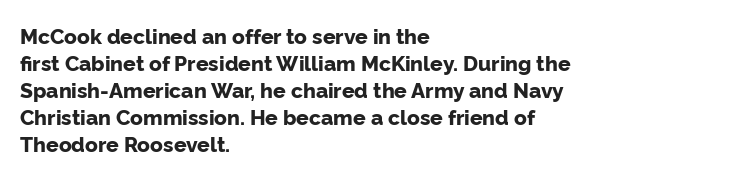
{"italic": "no", "bold": "yes", "underline": "no", "align": "left", "line_spacing": "normal", "line_spacing_ratio": 1.28, "letter_spacing": "normal", "letter_spacing_em": 0.0, "glyph_px": 21}
